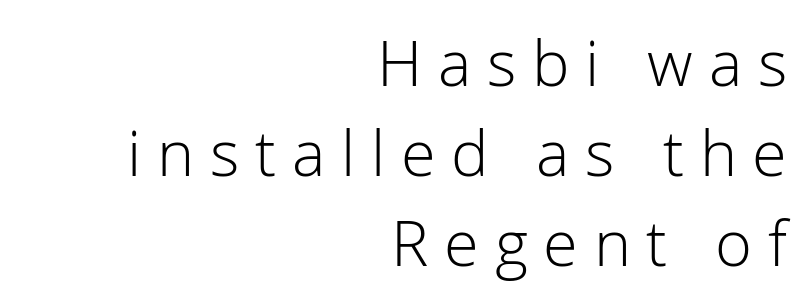
A typesetter would mark this as roman, not italic. Summary of vertical rhythm: regular, with standard interline spacing. How are the letters spaced? Widely, with obvious added tracking. The face used here is proportionally spaced, like ordinary book or web type.
